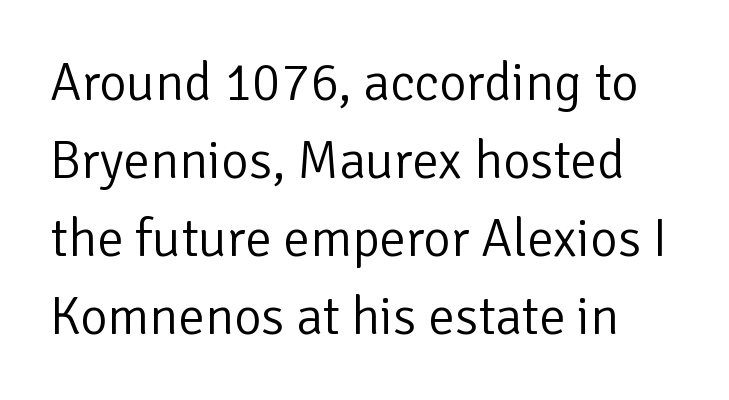
{"serif": "no", "italic": "no", "bold": "no", "weight": "light", "width": "normal", "stroke_contrast": "low", "x_height": "medium", "monospaced": "no", "underline": "no", "line_spacing": "normal", "line_spacing_ratio": 1.47, "letter_spacing": "normal", "letter_spacing_em": 0.0, "glyph_px": 53}
